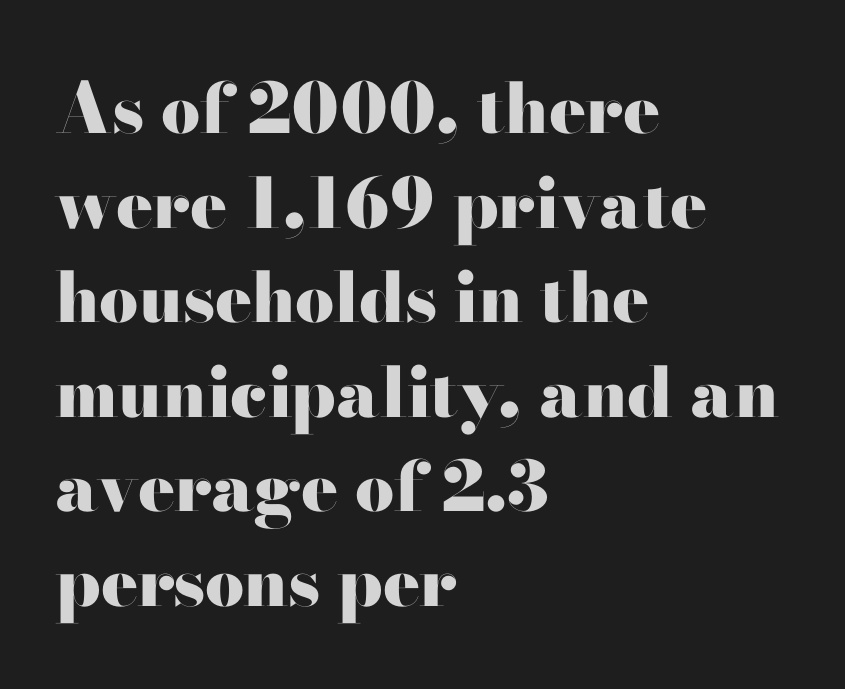
{"serif": "yes", "italic": "no", "bold": "yes", "weight": "heavy", "width": "wide", "stroke_contrast": "high", "x_height": "small", "monospaced": "no", "underline": "no", "align": "left", "line_spacing": "normal", "line_spacing_ratio": 1.37, "letter_spacing": "normal", "letter_spacing_em": 0.0, "glyph_px": 69}
